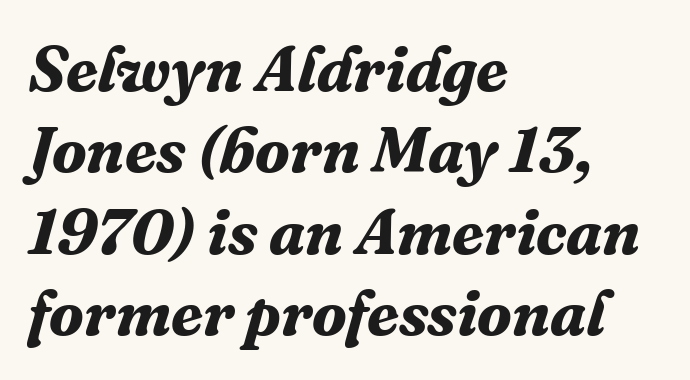
Q: Is the text bold? A: Yes.
Q: Is the text italic (slanted)? A: Yes, it leans right by about 16 degrees.
Q: Is the typeface a serif or a sans-serif typeface? A: Serif.
Q: Is the text underlined? A: No.
Q: How is the paragraph aligned? A: Left-aligned.
Q: Is the spacing between letters normal or unusually wide? A: Normal.
Q: Is the spacing between lines tight, normal or loose? A: Normal.
Q: Width (condensed, normal, or wide)? A: Normal.
Q: Stroke contrast? A: Medium.
Q: x-height? A: Medium.
Q: Monospaced? A: No.
